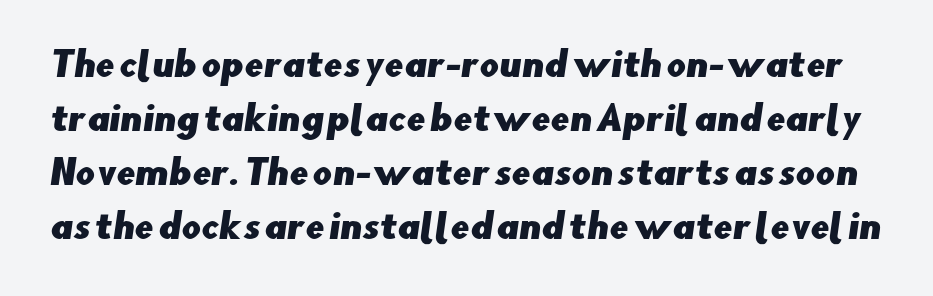
The words here are not underlined. The passage shown has conventional tracking throughout. The text was rendered using a sans face with plain stroke endings. Do the characters align in a grid? No, the font is proportional. Reading down the column, the eye jumps a familiar distance to each next line.
